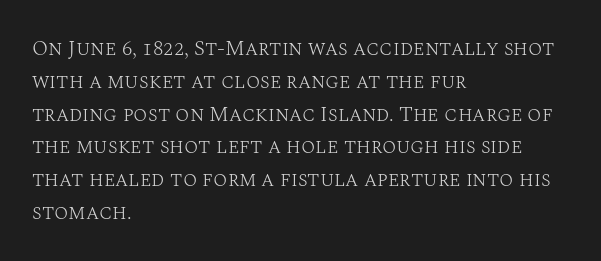
The image shows 21 px text type, upright; set left-aligned, normal line spacing (1.56x), normal letter spacing, not underlined.
